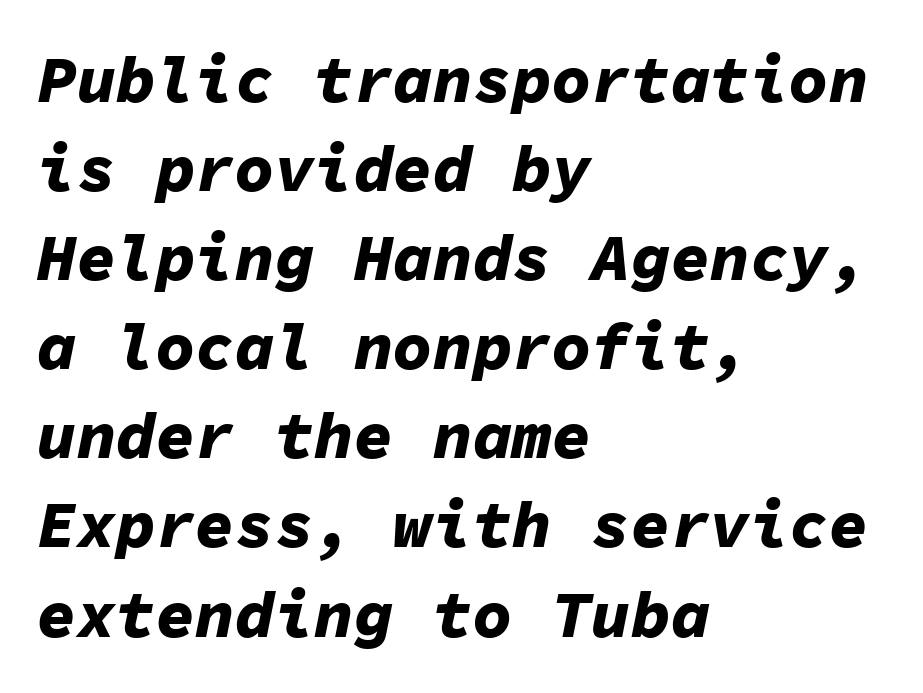
{"italic": "yes", "lean": "right", "slant_degrees": 11, "bold": "yes", "weight": "bold", "width": "normal", "stroke_contrast": "low", "x_height": "medium", "monospaced": "yes", "underline": "no", "align": "left", "line_spacing": "normal", "line_spacing_ratio": 1.35, "letter_spacing": "normal", "letter_spacing_em": 0.0, "glyph_px": 66}
